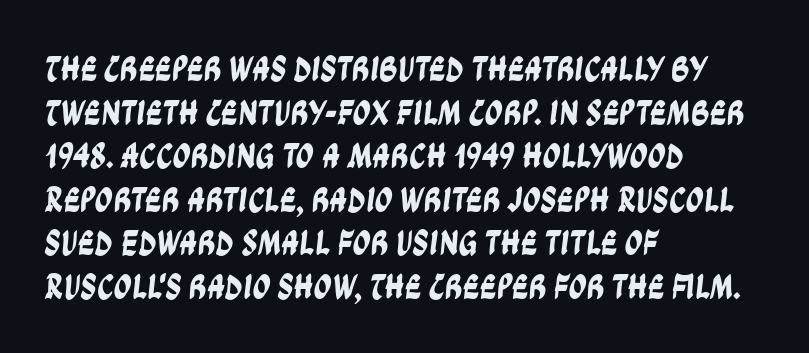
{"serif": "no", "width": "condensed", "stroke_contrast": "low", "x_height": "large", "monospaced": "no", "underline": "no", "align": "left", "line_spacing_ratio": 1.21, "letter_spacing": "normal", "letter_spacing_em": 0.0, "glyph_px": 36}
